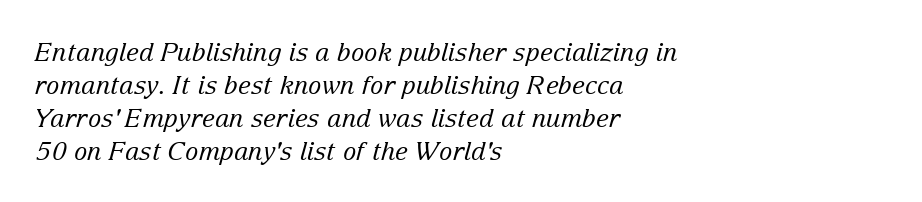
{"italic": "yes", "lean": "right", "slant_degrees": 15, "bold": "no", "underline": "no", "align": "left", "line_spacing": "normal", "line_spacing_ratio": 1.32, "letter_spacing": "normal", "letter_spacing_em": 0.0, "glyph_px": 25}
